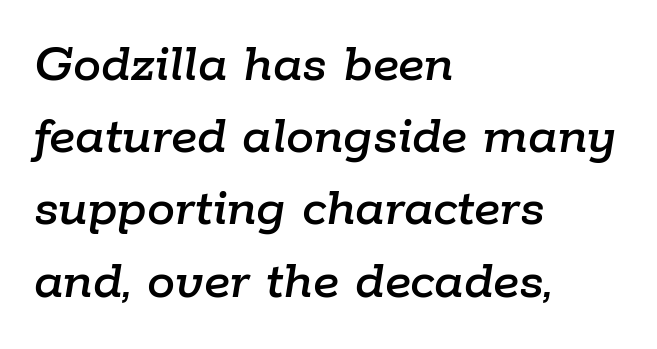
Q: Is the text italic (slanted)? A: Yes, it leans right by about 9 degrees.
Q: Is the text underlined? A: No.
Q: How is the paragraph aligned? A: Left-aligned.
Q: Is the spacing between letters normal or unusually wide? A: Normal.
Q: Is the spacing between lines tight, normal or loose? A: Normal.
Q: Width (condensed, normal, or wide)? A: Normal.
Q: Stroke contrast? A: Low.
Q: x-height? A: Medium.
Q: Monospaced? A: No.
